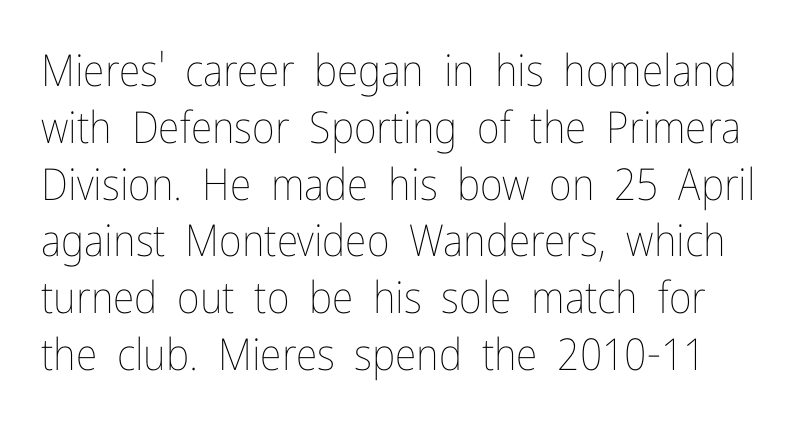
Counters stay open thanks to moderate or lighter strokes. The lines sit at an ordinary, default distance from one another. Words float on clear page, feet unadorned. Compared with typical body copy, the letter spacing here is the same. A typesetter would mark this as roman, not italic. These lines are rendered in a variable-pitch font.
